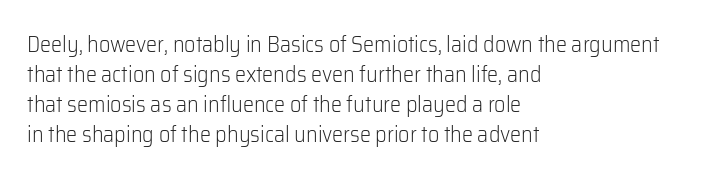
The letterforms sit shoulder to shoulder at normal distance. The space directly below the letters is spotless. Counters stay open thanks to moderate or lighter strokes. The vertical gap from one line to the next is medium. Ascenders rise straight up at ninety degrees. The ragged edge is on the right, which tells us the setting is flush left.
